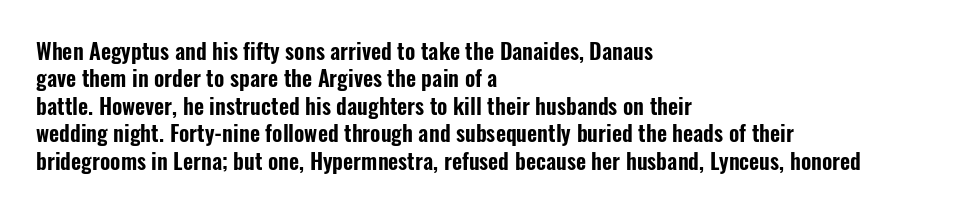
{"italic": "no", "underline": "no", "align": "left", "line_spacing": "normal", "line_spacing_ratio": 1.25, "letter_spacing": "normal", "letter_spacing_em": 0.0, "glyph_px": 22}
